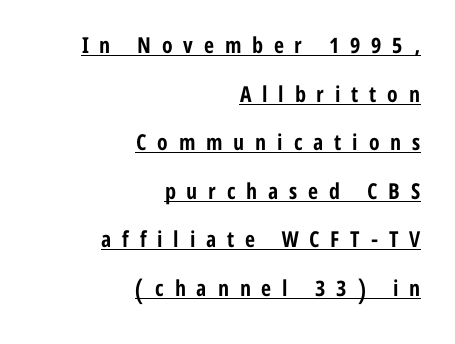
The image shows 22 px bold type, upright; set right-aligned, loose line spacing (2.21x), unusually wide letter spacing (+0.49 em), underlined.
